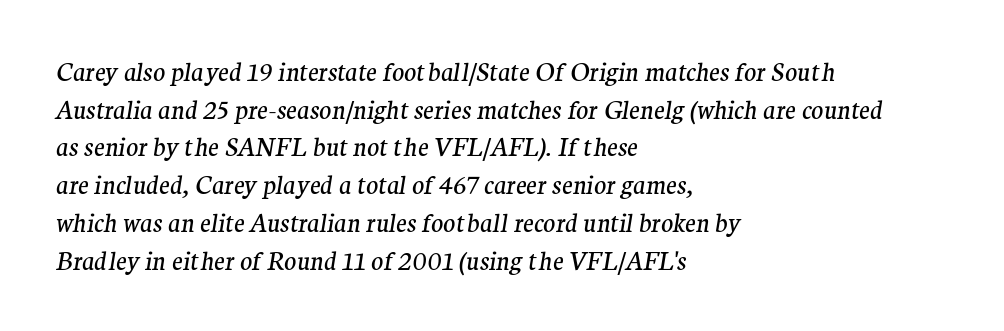
Visually the block forms a straight wall on the left and a jagged coastline on the right. The foot of each line stays bare and open. Tracking here is standard; glyphs follow each other at the usual distance. You can tell it's italic because the verticals aren't actually vertical. The typeface has the unassuming heft of standard copy or less.
